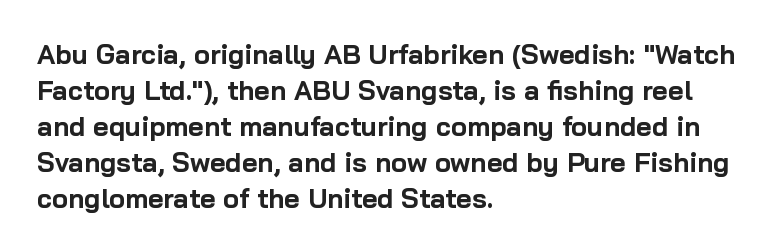
Q: Is the text bold? A: Yes.
Q: Is the text italic (slanted)? A: No, it is upright.
Q: Is the text underlined? A: No.
Q: How is the paragraph aligned? A: Left-aligned.
Q: Is the spacing between letters normal or unusually wide? A: Normal.
Q: Is the spacing between lines tight, normal or loose? A: Normal.
